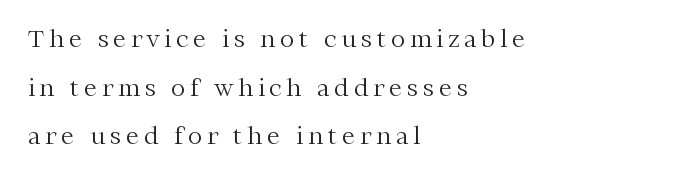
Q: Is the text bold? A: No.
Q: Is the text italic (slanted)? A: No, it is upright.
Q: Is the text underlined? A: No.
Q: How is the paragraph aligned? A: Left-aligned.
Q: Is the spacing between letters normal or unusually wide? A: Unusually wide.
Q: Is the spacing between lines tight, normal or loose? A: Loose.
